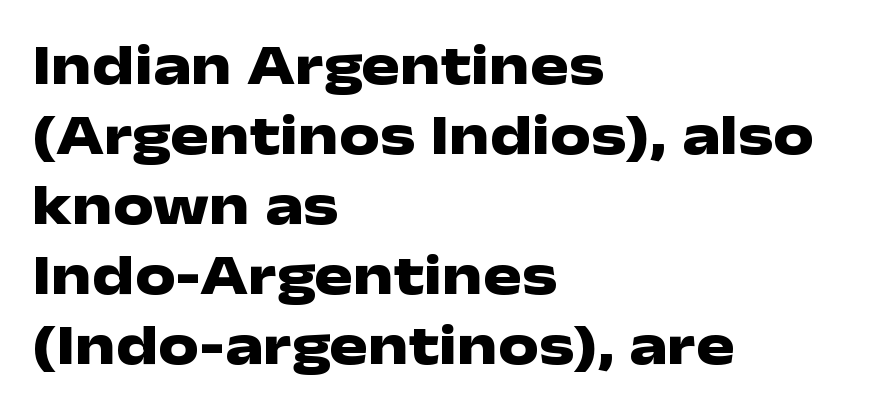
Characters remain perfectly vertical along every line. The space beneath each line is pristine and unruled. Glyph-to-glyph distance matches everyday printed text. The rag falls on the right side of this text block. Spacing verdict: proportional, widths tailored to each character.
